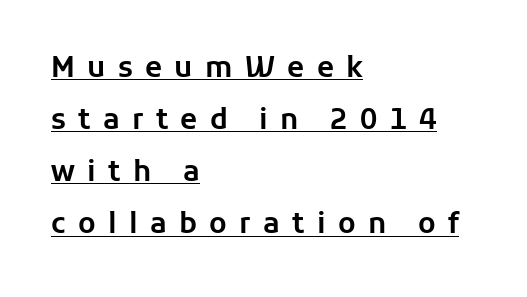
{"serif": "no", "italic": "no", "width": "normal", "stroke_contrast": "low", "x_height": "medium", "monospaced": "no", "underline": "yes", "align": "left", "line_spacing_ratio": 1.86, "letter_spacing": "wide", "letter_spacing_em": 0.44, "glyph_px": 28}
